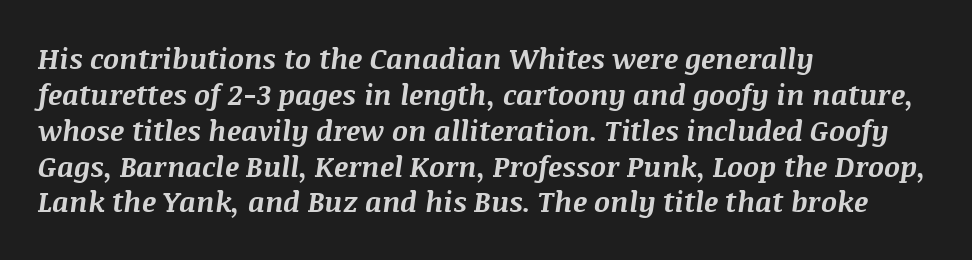
The image shows 28 px bold type, italic (leaning right); set left-aligned, normal line spacing (1.28x), normal letter spacing, not underlined; medium stroke contrast and a large x-height.
